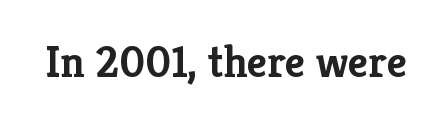
{"serif": "yes", "italic": "no", "bold": "yes", "weight": "semibold", "width": "normal", "stroke_contrast": "low", "x_height": "medium", "monospaced": "no", "underline": "no", "letter_spacing": "normal", "letter_spacing_em": 0.0, "glyph_px": 44}
